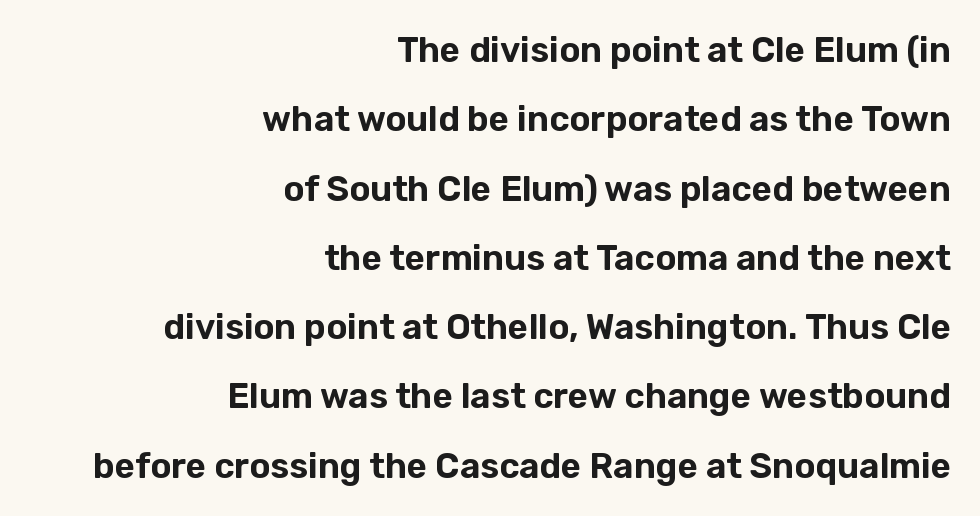
The letters advance in unequal steps, a hallmark of proportional type. Italic? Not at all — the glyphs are vertical. No feet cap the strokes, marking this as sans-serif type. Every row of glyphs terminates at an identical x-position on the right.
